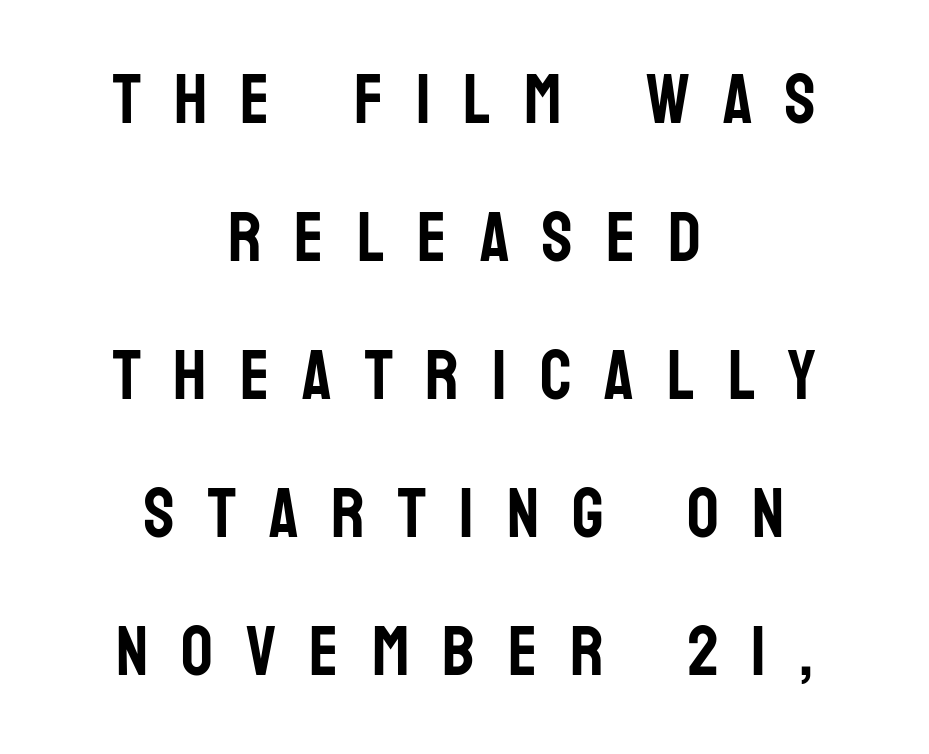
Q: Is the text italic (slanted)? A: No, it is upright.
Q: Is the typeface a serif or a sans-serif typeface? A: Sans-serif.
Q: Is the text underlined? A: No.
Q: How is the paragraph aligned? A: Centered.
Q: Is the spacing between letters normal or unusually wide? A: Unusually wide.
Q: Is the spacing between lines tight, normal or loose? A: Loose.
Q: Width (condensed, normal, or wide)? A: Condensed.
Q: Stroke contrast? A: Low.
Q: x-height? A: Large.
Q: Monospaced? A: No.
